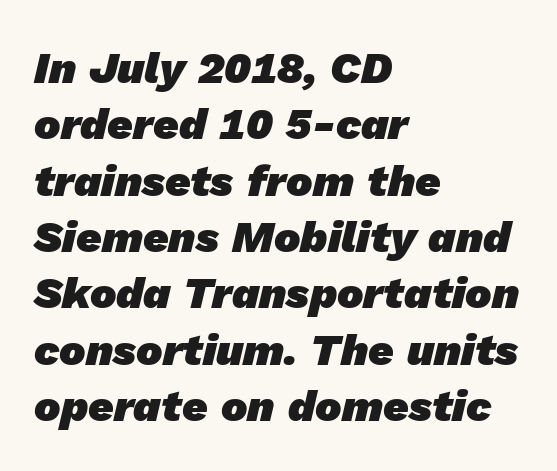
The image shows 44 px heavy sans-serif type; set left-aligned, normal line spacing (1.28x), normal letter spacing, not underlined; low stroke contrast and a medium x-height.
